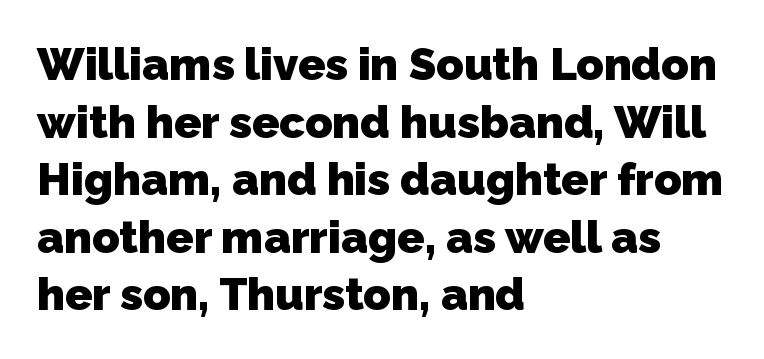
A typesetter would call this proportional, since set widths differ per character. Heavy-handed strokes throughout: this text is bold. Between one letter and the next there's only the usual sliver of space. What's the leading like? Ordinary, nothing unusual. In CSS terms this would be text-align: left.
